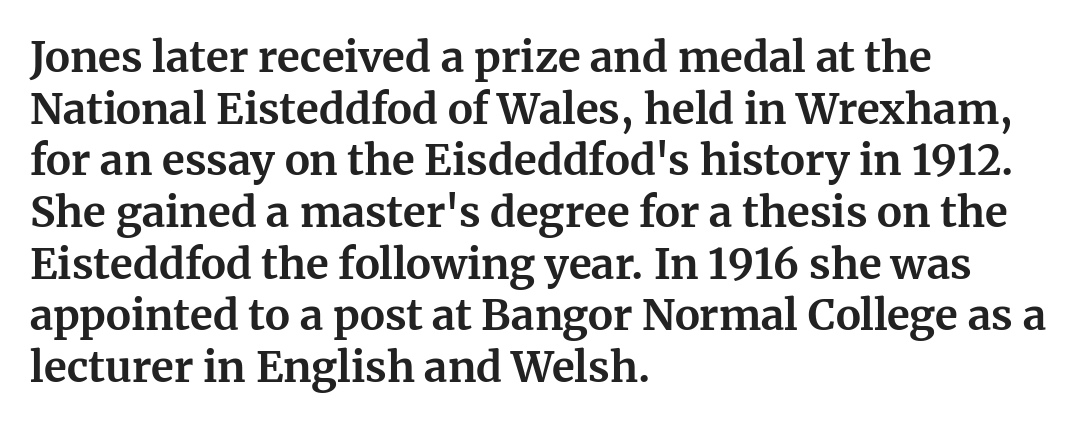
Q: Is the text bold? A: Yes.
Q: Is the text italic (slanted)? A: No, it is upright.
Q: Is the typeface a serif or a sans-serif typeface? A: Serif.
Q: Is the text underlined? A: No.
Q: How is the paragraph aligned? A: Left-aligned.
Q: Is the spacing between letters normal or unusually wide? A: Normal.
Q: Width (condensed, normal, or wide)? A: Normal.
Q: Stroke contrast? A: Medium.
Q: x-height? A: Medium.
Q: Monospaced? A: No.
